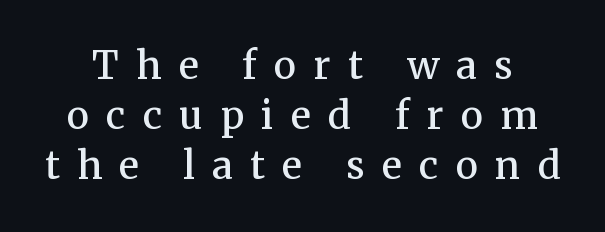
Q: Is the text bold? A: Semi-bold.
Q: Is the text italic (slanted)? A: No, it is upright.
Q: Is the typeface a serif or a sans-serif typeface? A: Serif.
Q: Is the text underlined? A: No.
Q: Is the spacing between letters normal or unusually wide? A: Unusually wide.
Q: Is the spacing between lines tight, normal or loose? A: Normal.
Q: Width (condensed, normal, or wide)? A: Normal.
Q: Stroke contrast? A: Medium.
Q: x-height? A: Medium.
Q: Monospaced? A: No.
